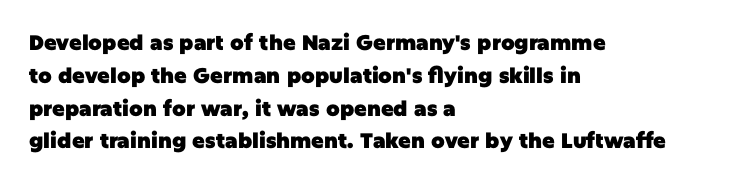
Weight check: bold — yes, fully. This rendering features lettering with no underline. This is the regular roman posture of the typeface. Is there much room between lines? A standard amount, neither cramped nor airy. No extra tracking has been applied to these lines. The rag falls on the right side of this text block.
